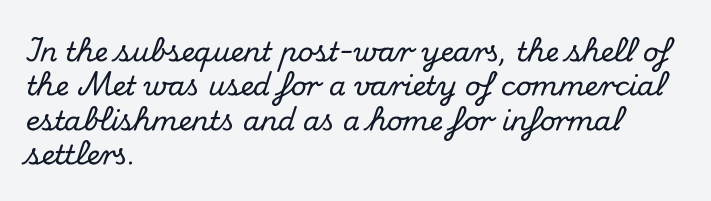
The image shows 27 px text type; set left-aligned, normal line spacing (1.27x), normal letter spacing, not underlined.
